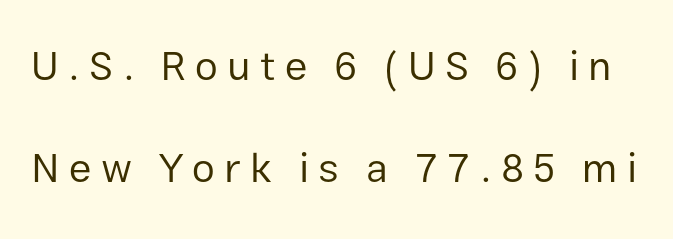
Rows of type keep a wide berth in the vertical direction. Think of a printed novel: that variable character pitch is what you see here. Serif or sans? Sans — the stroke terminals are bare. Compared with typical body copy, the letter spacing here is much looser.
